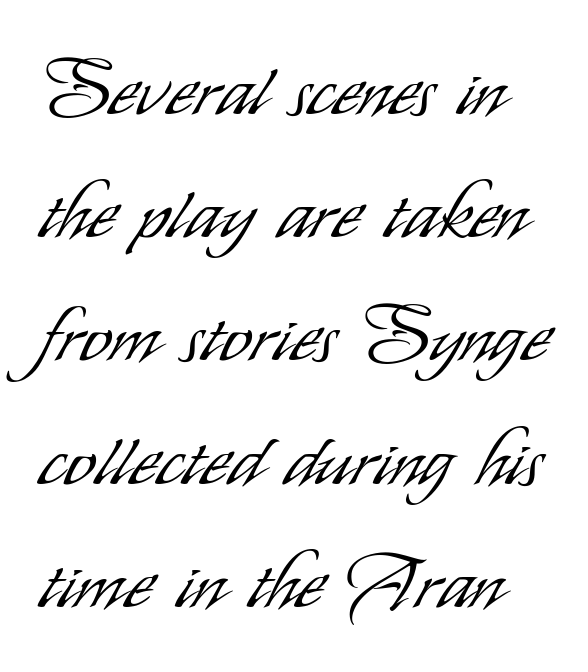
The letterforms sit at book weight or below. Standard letterfit; no display-style spreading of the glyphs. These lines are rendered in a variable-pitch font. Each letter's strokes conclude bluntly, with no projecting serifs. The vertical gap from one line to the next is medium. Clear beneath every line of the passage.
